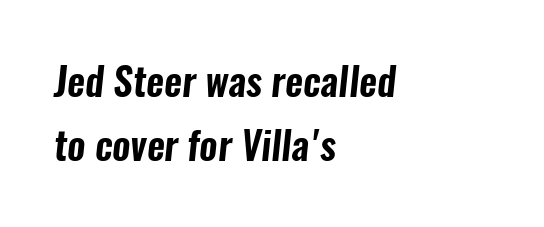
{"serif": "no", "width": "condensed", "stroke_contrast": "low", "x_height": "medium", "monospaced": "no", "underline": "no", "align": "left", "line_spacing": "normal", "line_spacing_ratio": 1.65, "letter_spacing": "normal", "letter_spacing_em": 0.0, "glyph_px": 39}
